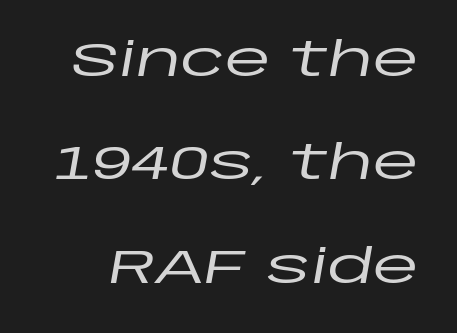
{"italic": "yes", "lean": "right", "slant_degrees": 10, "width": "wide", "stroke_contrast": "low", "x_height": "large", "monospaced": "no", "underline": "no", "line_spacing": "loose", "line_spacing_ratio": 2.2, "letter_spacing": "normal", "letter_spacing_em": 0.0, "glyph_px": 47}
